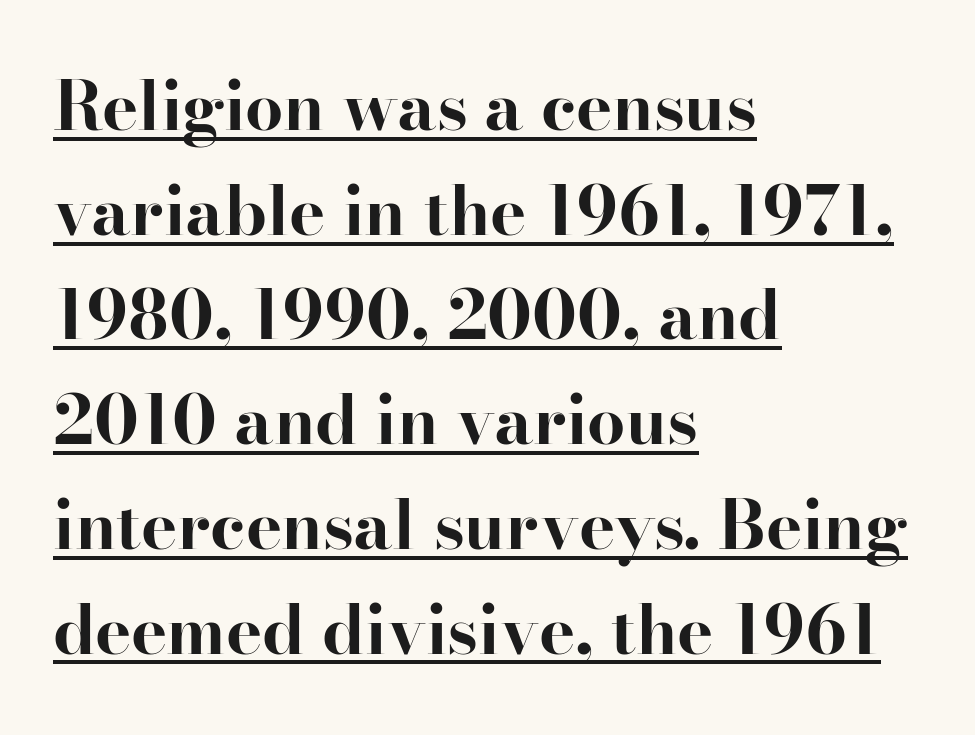
{"serif": "yes", "italic": "no", "bold": "yes", "weight": "bold", "width": "normal", "stroke_contrast": "high", "x_height": "small", "monospaced": "no", "underline": "yes", "align": "left", "line_spacing": "normal", "line_spacing_ratio": 1.54, "letter_spacing": "normal", "letter_spacing_em": 0.0, "glyph_px": 68}
